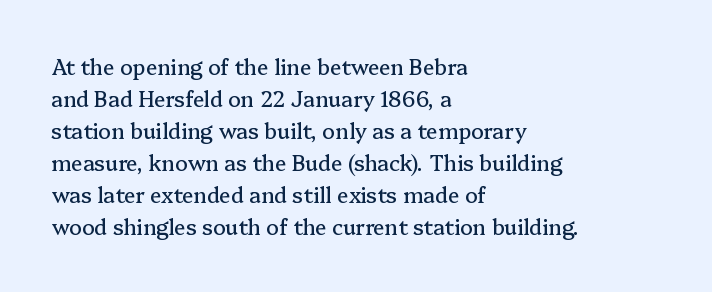
{"italic": "no", "underline": "no", "align": "left", "line_spacing": "normal", "line_spacing_ratio": 1.52, "letter_spacing": "normal", "letter_spacing_em": 0.0, "glyph_px": 21}
